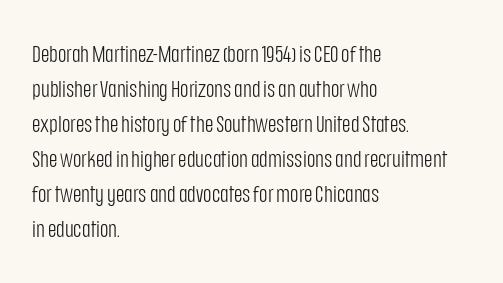
The image shows 23 px text type, upright; set left-aligned, normal line spacing (1.52x), normal letter spacing, not underlined.
